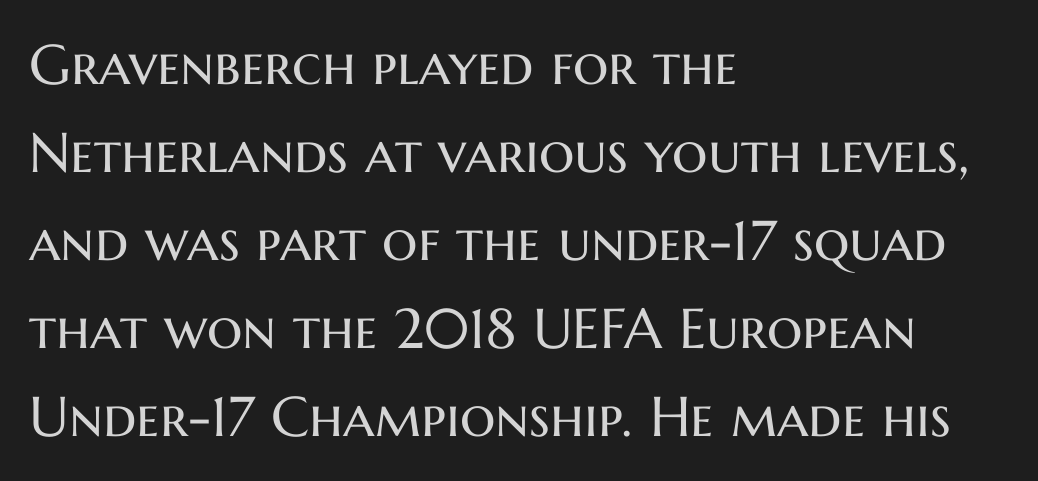
Q: Is the text bold? A: No.
Q: Is the text italic (slanted)? A: No, it is upright.
Q: Is the typeface a serif or a sans-serif typeface? A: Sans-serif.
Q: Is the text underlined? A: No.
Q: How is the paragraph aligned? A: Left-aligned.
Q: Is the spacing between letters normal or unusually wide? A: Normal.
Q: Is the spacing between lines tight, normal or loose? A: Normal.
Q: Width (condensed, normal, or wide)? A: Normal.
Q: Stroke contrast? A: Medium.
Q: x-height? A: Medium.
Q: Monospaced? A: No.
